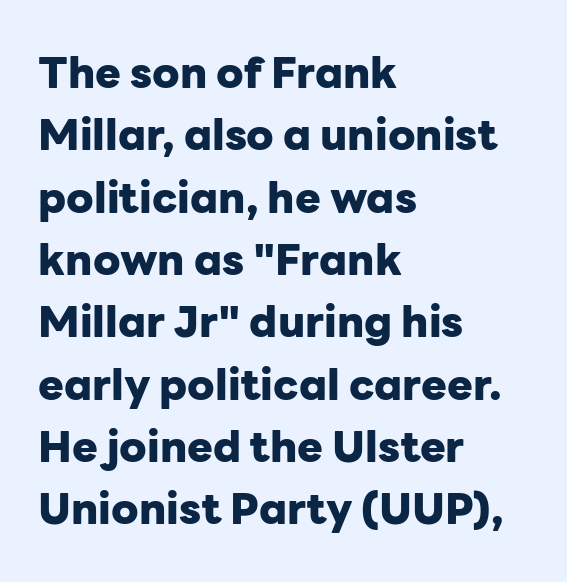
Q: Is the text bold? A: Yes.
Q: Is the text italic (slanted)? A: No, it is upright.
Q: Is the typeface a serif or a sans-serif typeface? A: Sans-serif.
Q: Is the text underlined? A: No.
Q: How is the paragraph aligned? A: Left-aligned.
Q: Is the spacing between letters normal or unusually wide? A: Normal.
Q: Is the spacing between lines tight, normal or loose? A: Normal.
Q: Width (condensed, normal, or wide)? A: Normal.
Q: Stroke contrast? A: Low.
Q: x-height? A: Medium.
Q: Monospaced? A: No.
